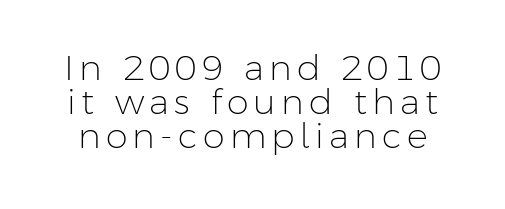
The image shows 35 px light sans-serif type, upright; set tight line spacing (0.97x), not underlined; low stroke contrast and a medium x-height.
